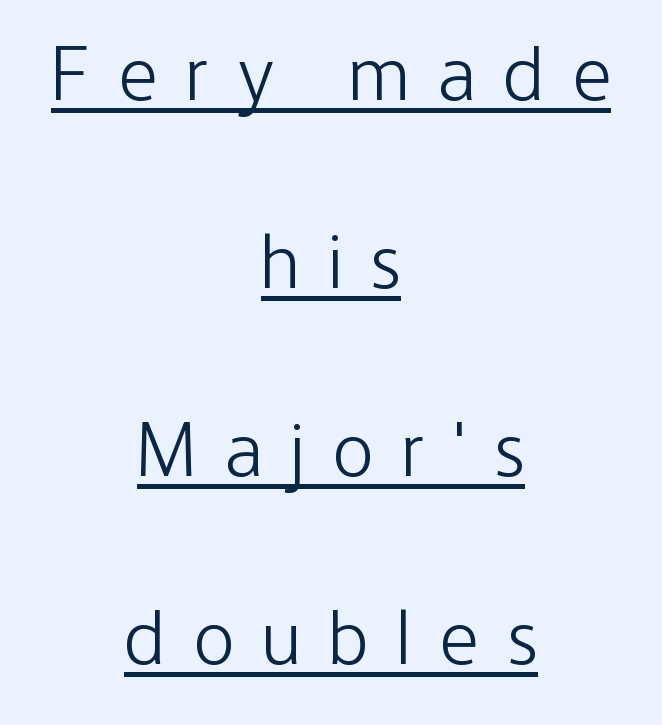
{"serif": "no", "italic": "no", "bold": "no", "weight": "light", "width": "condensed", "stroke_contrast": "low", "x_height": "medium", "monospaced": "no", "underline": "yes", "align": "center", "line_spacing": "loose", "line_spacing_ratio": 2.44, "letter_spacing": "wide", "letter_spacing_em": 0.37, "glyph_px": 77}
